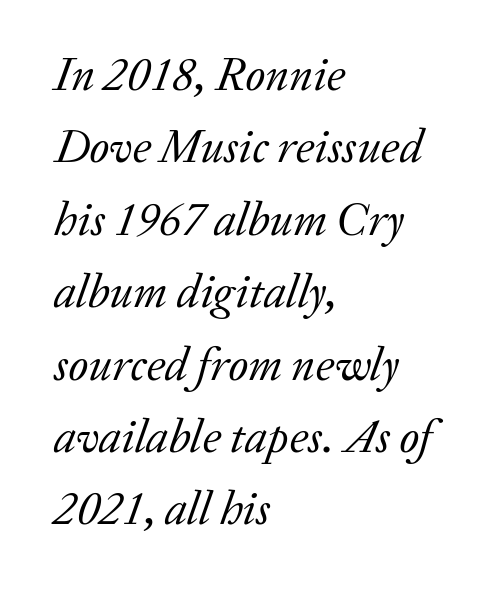
{"serif": "yes", "italic": "yes", "lean": "right", "slant_degrees": 20, "bold": "no", "weight": "regular", "width": "normal", "stroke_contrast": "low", "x_height": "medium", "monospaced": "no", "underline": "no", "align": "left", "line_spacing": "normal", "line_spacing_ratio": 1.54, "letter_spacing": "normal", "letter_spacing_em": 0.0, "glyph_px": 47}
